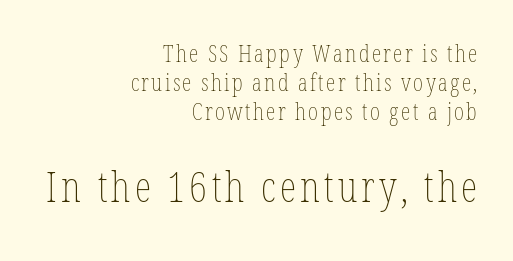
Proportional: the letters do not fall into vertical columns. Does the lettering tilt? It doesn't — this is upright. Beneath every word, the page is bare. Each line ends at the same right margin while the left side varies. The passage shown begins with its smaller block and ends with its larger one. The typesetting does not lean heavy: it is not bold.
